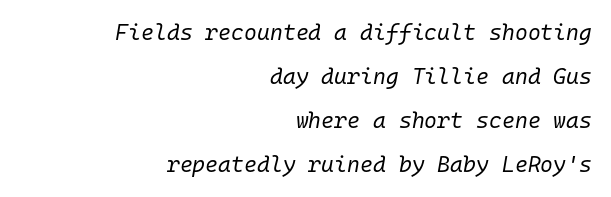
Q: Is the text bold? A: No.
Q: Is the text italic (slanted)? A: Yes, it leans right by about 10 degrees.
Q: Is the text underlined? A: No.
Q: How is the paragraph aligned? A: Right-aligned.
Q: Is the spacing between letters normal or unusually wide? A: Normal.
Q: Is the spacing between lines tight, normal or loose? A: Loose.
